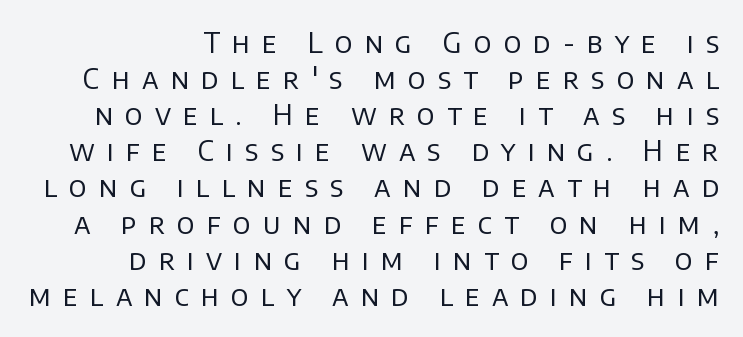
{"serif": "no", "italic": "no", "bold": "no", "weight": "regular", "width": "normal", "stroke_contrast": "low", "x_height": "large", "monospaced": "no", "underline": "no", "align": "right", "line_spacing": "normal", "line_spacing_ratio": 1.29, "letter_spacing": "wide", "letter_spacing_em": 0.43, "glyph_px": 28}
